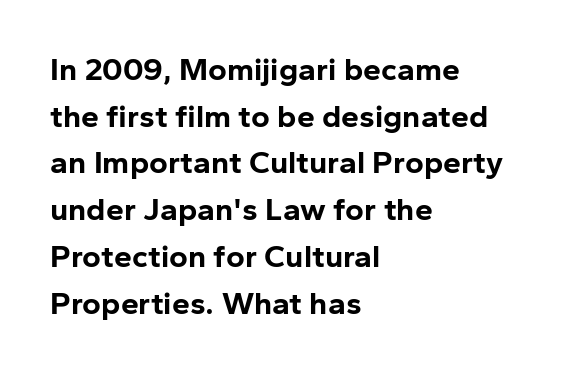
Q: Is the text bold? A: Yes.
Q: Is the text italic (slanted)? A: No, it is upright.
Q: Is the typeface a serif or a sans-serif typeface? A: Sans-serif.
Q: Is the text underlined? A: No.
Q: How is the paragraph aligned? A: Left-aligned.
Q: Is the spacing between letters normal or unusually wide? A: Normal.
Q: Is the spacing between lines tight, normal or loose? A: Normal.
Q: Width (condensed, normal, or wide)? A: Normal.
Q: Stroke contrast? A: Low.
Q: x-height? A: Medium.
Q: Monospaced? A: No.
